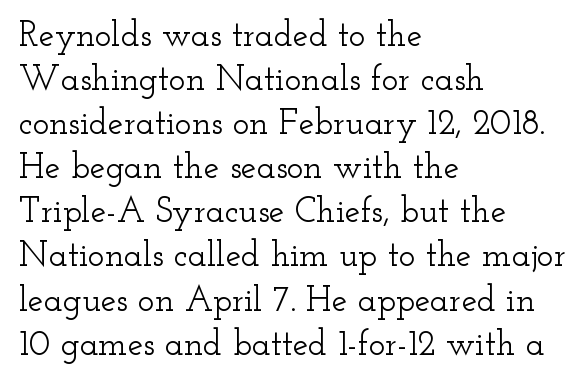
Q: Is the text italic (slanted)? A: No, it is upright.
Q: Is the typeface a serif or a sans-serif typeface? A: Serif.
Q: Is the text underlined? A: No.
Q: How is the paragraph aligned? A: Left-aligned.
Q: Is the spacing between letters normal or unusually wide? A: Normal.
Q: Is the spacing between lines tight, normal or loose? A: Normal.
Q: Width (condensed, normal, or wide)? A: Wide.
Q: Stroke contrast? A: Low.
Q: x-height? A: Small.
Q: Monospaced? A: No.
